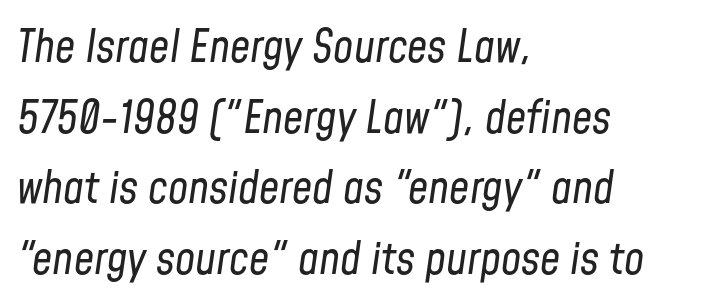
The image shows 45 px regular-weight, condensed type, italic (leaning right); set left-aligned, normal line spacing (1.57x), normal letter spacing, not underlined; low stroke contrast and a medium x-height.
